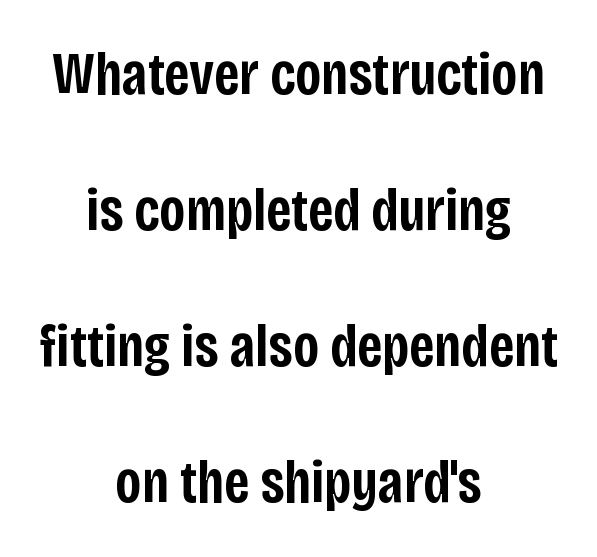
This rendering employs a face without finishing strokes, i.e., a sans-serif. Reading down the column, the eye jumps a long way to each next line. The space directly below the letters is spotless. Short note: letters normally spaced. You could not count columns in this text — the font is proportionally spaced.
